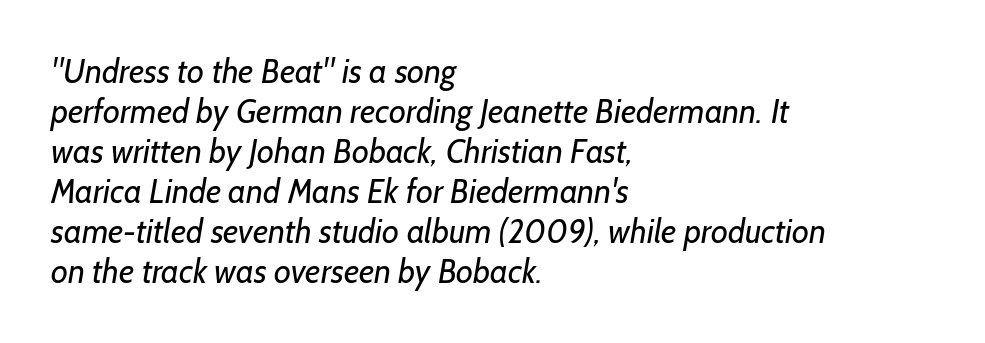
Q: Is the text bold? A: No.
Q: Is the typeface a serif or a sans-serif typeface? A: Sans-serif.
Q: Is the text underlined? A: No.
Q: How is the paragraph aligned? A: Left-aligned.
Q: Is the spacing between letters normal or unusually wide? A: Normal.
Q: Width (condensed, normal, or wide)? A: Normal.
Q: Stroke contrast? A: Low.
Q: x-height? A: Medium.
Q: Monospaced? A: No.
